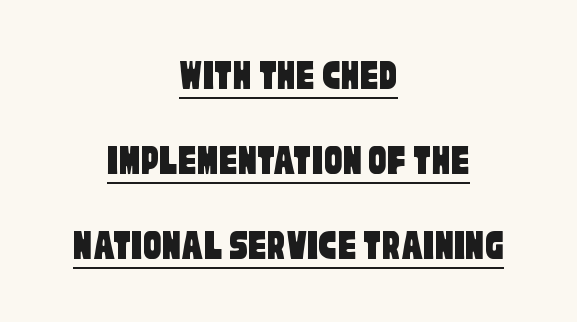
Q: Is the typeface a serif or a sans-serif typeface? A: Sans-serif.
Q: Is the text underlined? A: Yes.
Q: How is the paragraph aligned? A: Centered.
Q: Is the spacing between letters normal or unusually wide? A: Normal.
Q: Width (condensed, normal, or wide)? A: Condensed.
Q: Stroke contrast? A: Low.
Q: x-height? A: Large.
Q: Monospaced? A: No.
